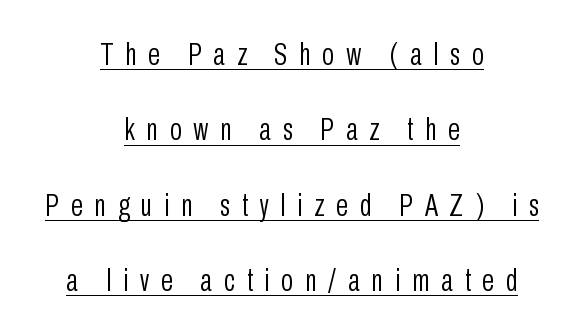
Line spacing here is loose. A typesetter would mark this as roman, not italic. Stroke mass is kept to a normal reading level or below. The face used here appears with an underline applied. You could not count columns in this text — the font is proportionally spaced.
